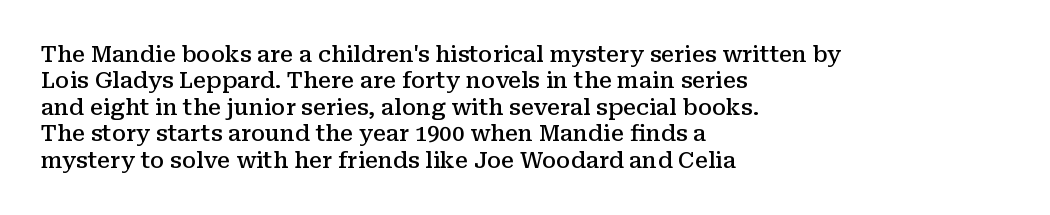
Q: Is the text bold? A: Semi-bold.
Q: Is the text italic (slanted)? A: No, it is upright.
Q: Is the text underlined? A: No.
Q: How is the paragraph aligned? A: Left-aligned.
Q: Is the spacing between letters normal or unusually wide? A: Normal.
